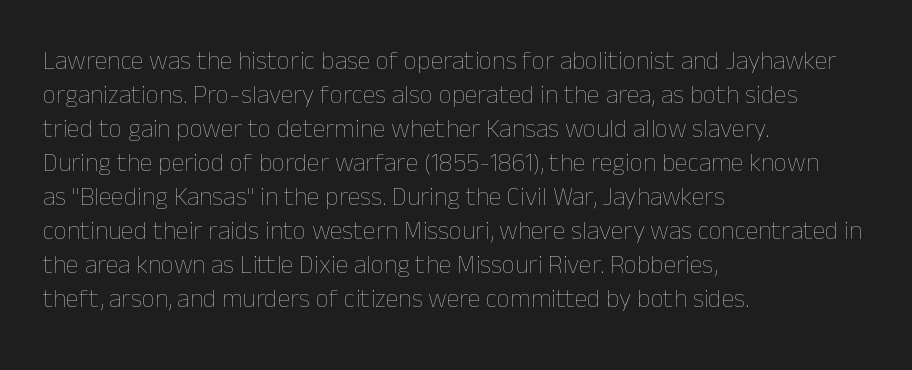
Q: Is the text bold? A: No.
Q: Is the text italic (slanted)? A: No, it is upright.
Q: Is the text underlined? A: No.
Q: How is the paragraph aligned? A: Left-aligned.
Q: Is the spacing between letters normal or unusually wide? A: Normal.
Q: Is the spacing between lines tight, normal or loose? A: Normal.
